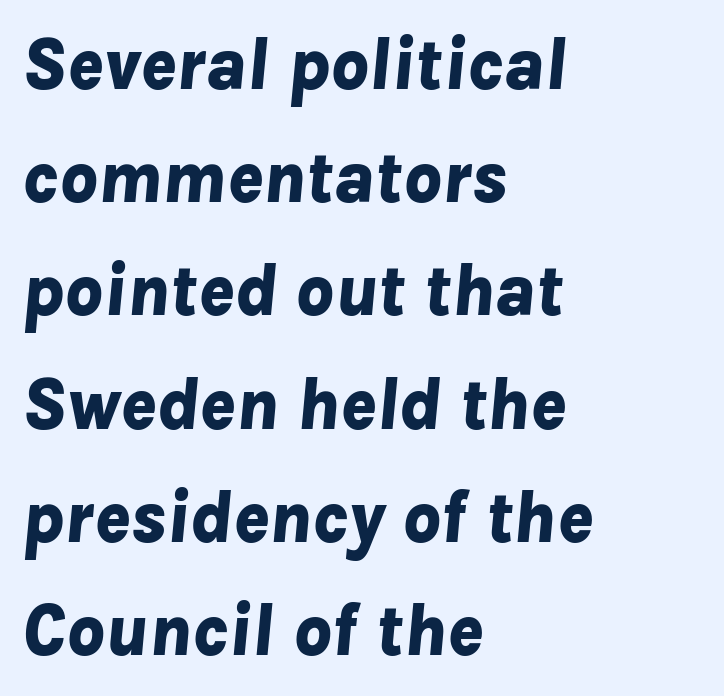
Note the varied advance widths — an 'i' is clearly narrower than an 'm'. Line starts are locked; line ends wander. Type without underlining. Quick note: italic. In terms of leading, this rendering sits right in the middle.
